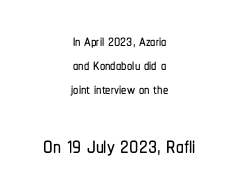
{"serif": "no", "italic": "no", "width": "condensed", "stroke_contrast": "low", "x_height": "medium", "monospaced": "no", "underline": "no", "align": "center", "line_spacing": "tight", "line_spacing_ratio": 1.14, "letter_spacing": "normal", "letter_spacing_em": 0.0, "larger_block": "second", "size_ratio": 1.48, "glyph_px": 31}
